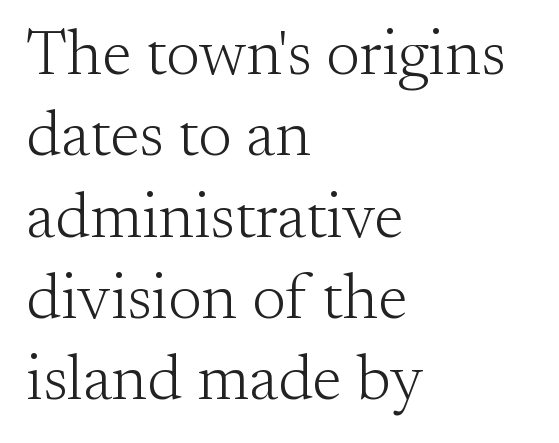
The image shows 64 px light serif type, upright; set left-aligned, normal line spacing (1.27x), normal letter spacing, not underlined; medium stroke contrast and a small x-height.
